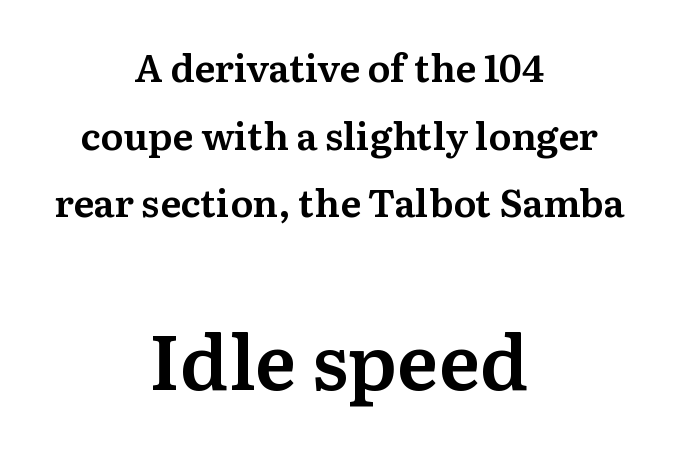
Q: Is the text italic (slanted)? A: No, it is upright.
Q: Is the typeface a serif or a sans-serif typeface? A: Serif.
Q: Is the text underlined? A: No.
Q: How is the paragraph aligned? A: Centered.
Q: Is the spacing between letters normal or unusually wide? A: Normal.
Q: Which block of text is set in a larger size, the first (top) or the second (bottom)? A: The second (bottom) one.
Q: Width (condensed, normal, or wide)? A: Normal.
Q: Stroke contrast? A: Medium.
Q: x-height? A: Medium.
Q: Monospaced? A: No.
